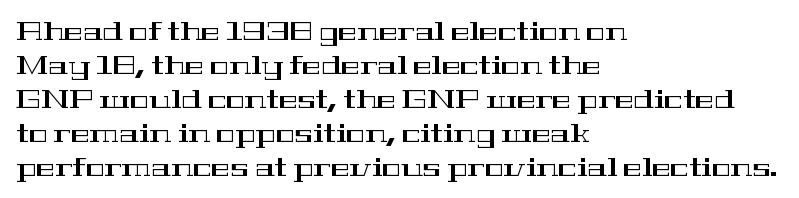
These lines were composed using upright roman letters. Line beginnings align vertically; line endings do not. Quick note: underline off. Nobody touched the tracking dial on this one. Leading matches the norm, producing a regular column.
